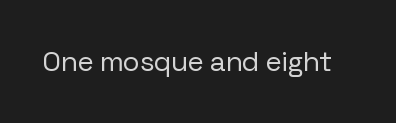
The image shows 28 px regular-weight sans-serif type, upright; set normal letter spacing, not underlined; low stroke contrast and a medium x-height.
